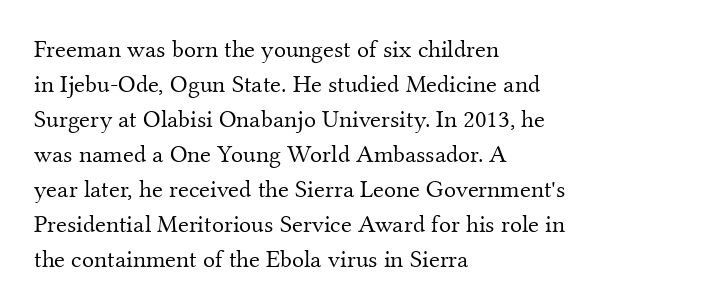
The image shows 25 px text type, upright; set left-aligned, normal line spacing (1.4x), normal letter spacing, not underlined.
